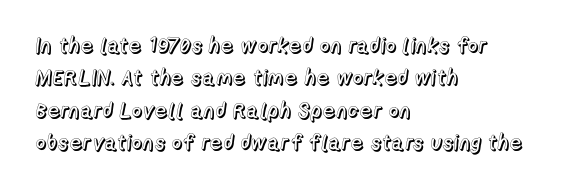
Glyph-to-glyph distance matches everyday printed text. Notice how descenders clear the ascenders below comfortably — that's standard leading. The strip under each line holds only bare page. Layout note: lines flush left.
